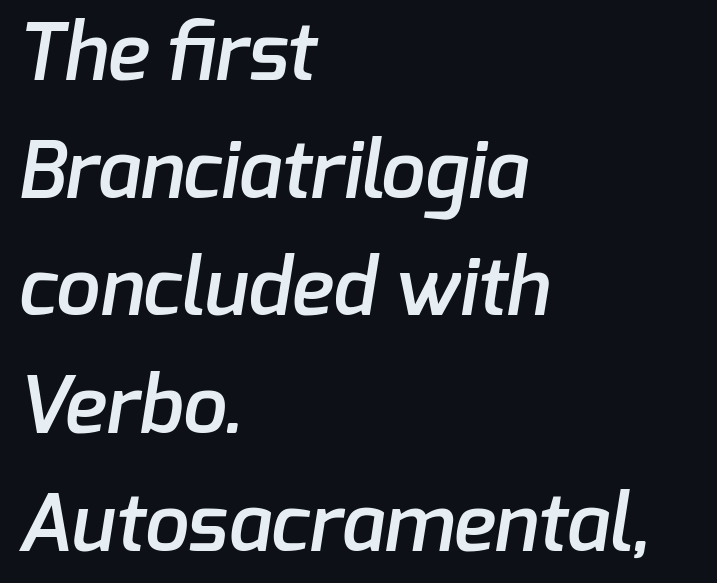
{"serif": "no", "bold": "semi", "weight": "semibold", "width": "normal", "stroke_contrast": "low", "x_height": "medium", "monospaced": "no", "underline": "no", "align": "left", "line_spacing": "normal", "line_spacing_ratio": 1.49, "letter_spacing": "normal", "letter_spacing_em": 0.0, "glyph_px": 79}
